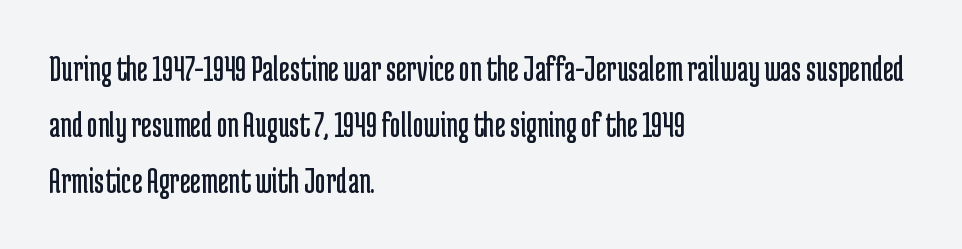
{"serif": "no", "italic": "no", "bold": "no", "weight": "regular", "width": "condensed", "stroke_contrast": "low", "x_height": "medium", "monospaced": "no", "underline": "no", "align": "left", "line_spacing": "normal", "line_spacing_ratio": 1.52, "letter_spacing": "normal", "letter_spacing_em": 0.0, "glyph_px": 37}
